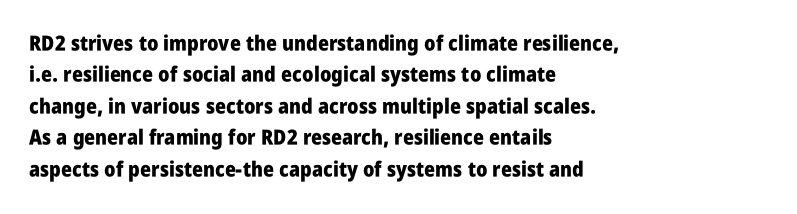
Q: Is the text bold? A: Yes.
Q: Is the text italic (slanted)? A: No, it is upright.
Q: Is the text underlined? A: No.
Q: How is the paragraph aligned? A: Left-aligned.
Q: Is the spacing between letters normal or unusually wide? A: Normal.
Q: Is the spacing between lines tight, normal or loose? A: Normal.
